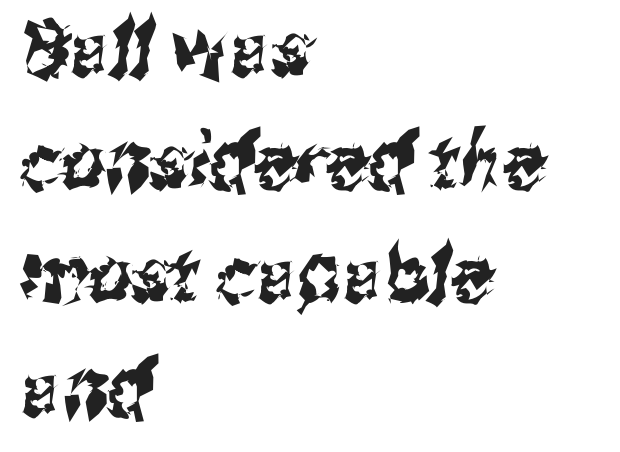
Q: Is the typeface a serif or a sans-serif typeface? A: Sans-serif.
Q: Is the text underlined? A: No.
Q: How is the paragraph aligned? A: Left-aligned.
Q: Is the spacing between letters normal or unusually wide? A: Normal.
Q: Is the spacing between lines tight, normal or loose? A: Normal.
Q: Width (condensed, normal, or wide)? A: Condensed.
Q: Stroke contrast? A: Medium.
Q: x-height? A: Medium.
Q: Monospaced? A: No.
